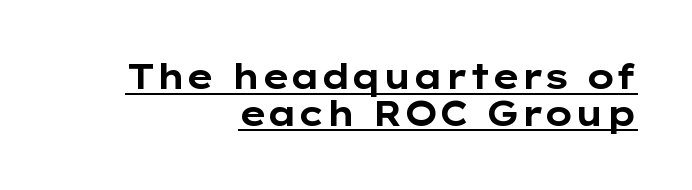
{"serif": "no", "italic": "no", "bold": "yes", "weight": "bold", "width": "wide", "stroke_contrast": "low", "x_height": "medium", "monospaced": "no", "underline": "yes", "align": "right", "line_spacing": "tight", "line_spacing_ratio": 1.08, "letter_spacing": "normal", "letter_spacing_em": 0.0, "glyph_px": 34}
